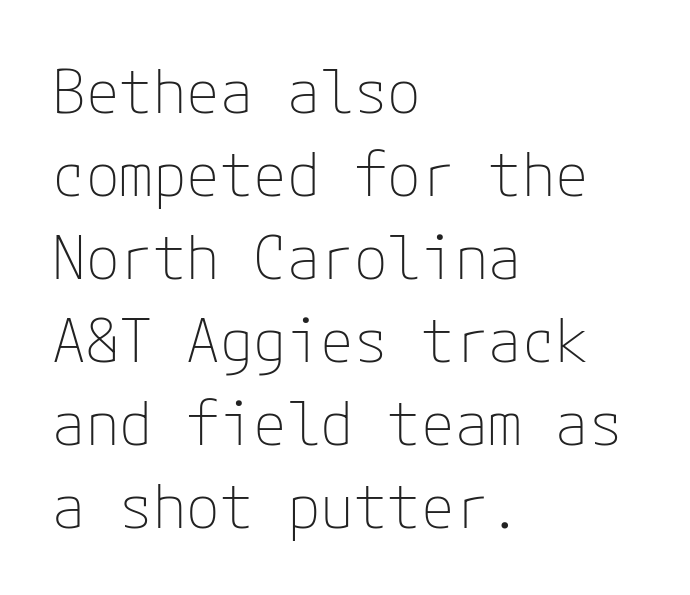
The image shows 61 px thin sans-serif type, upright; set left-aligned, normal line spacing (1.36x), normal letter spacing, not underlined; low stroke contrast and a medium x-height.
